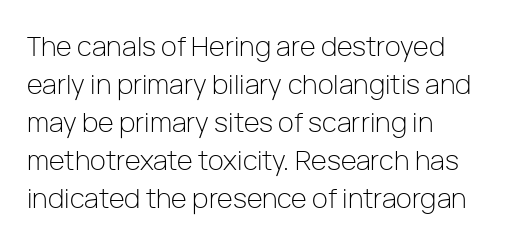
The image shows 27 px text type, upright; set left-aligned, normal line spacing (1.41x), normal letter spacing, not underlined.
